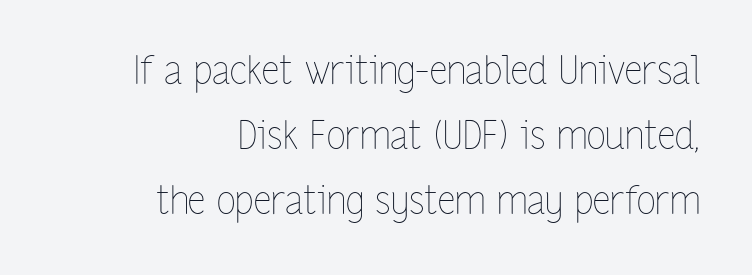
The lettering holds an erect, upright posture throughout. Is this a heavy cut? Hardly; it is regular or lighter. Horizontal bands of white between lines are of average thickness. The passage is arranged like a letterhead date or caption credit — flush right.
